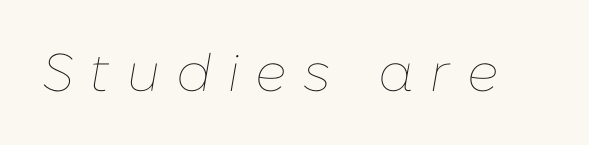
The image shows 53 px thin type, italic (leaning right); set unusually wide letter spacing (+0.31 em), not underlined; low stroke contrast and a medium x-height.
